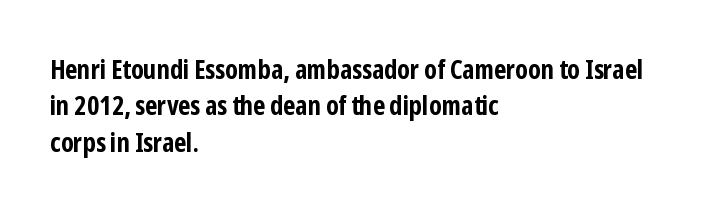
The image shows 27 px bold type, upright; set left-aligned, normal line spacing (1.35x), normal letter spacing, not underlined.
